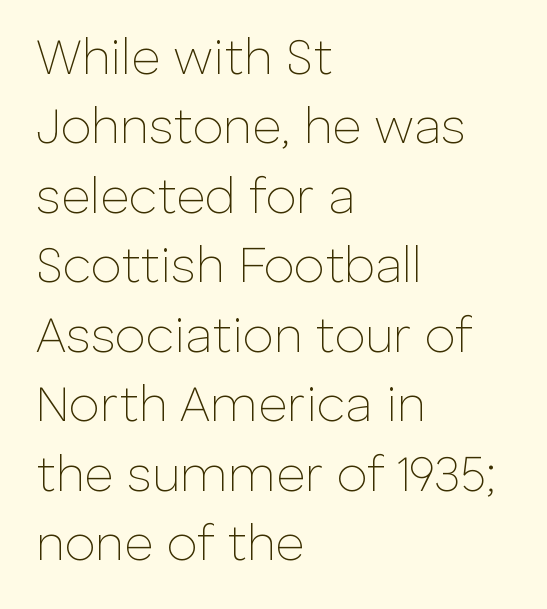
{"serif": "no", "italic": "no", "bold": "no", "weight": "thin", "width": "normal", "stroke_contrast": "low", "x_height": "medium", "monospaced": "no", "underline": "no", "align": "left", "line_spacing": "normal", "line_spacing_ratio": 1.39, "letter_spacing": "normal", "letter_spacing_em": 0.0, "glyph_px": 50}
